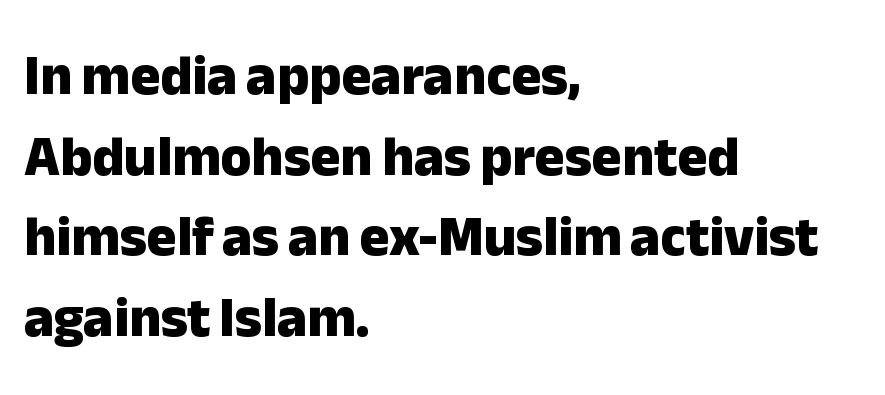
The image shows 56 px heavy sans-serif type, upright; set left-aligned, normal line spacing (1.44x), normal letter spacing, not underlined; low stroke contrast and a medium x-height.
